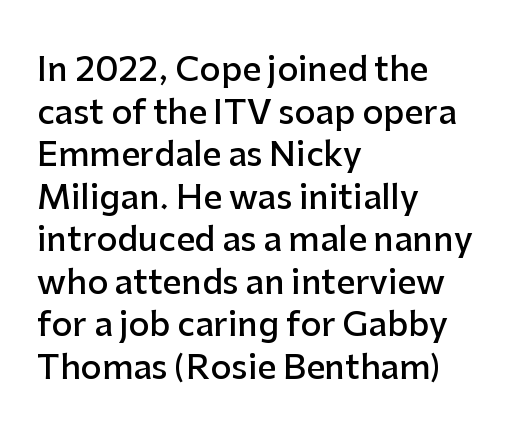
The image shows 33 px semibold sans-serif type, upright; set left-aligned, normal line spacing (1.29x), normal letter spacing, not underlined; low stroke contrast and a medium x-height.
